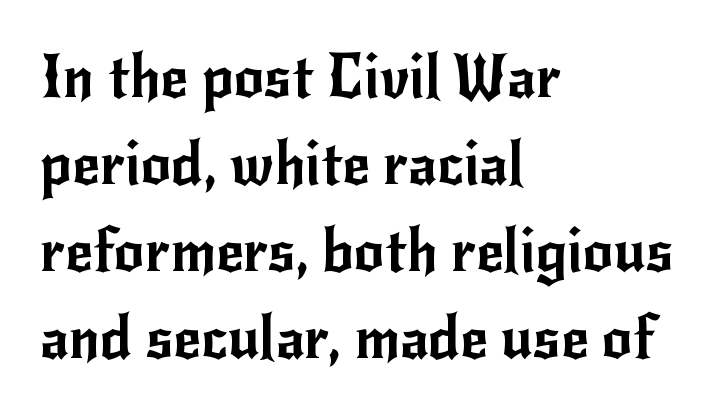
Q: Is the text italic (slanted)? A: No, it is upright.
Q: Is the typeface a serif or a sans-serif typeface? A: Sans-serif.
Q: Is the text underlined? A: No.
Q: How is the paragraph aligned? A: Left-aligned.
Q: Is the spacing between letters normal or unusually wide? A: Normal.
Q: Is the spacing between lines tight, normal or loose? A: Normal.
Q: Width (condensed, normal, or wide)? A: Normal.
Q: Stroke contrast? A: Low.
Q: x-height? A: Small.
Q: Monospaced? A: No.
